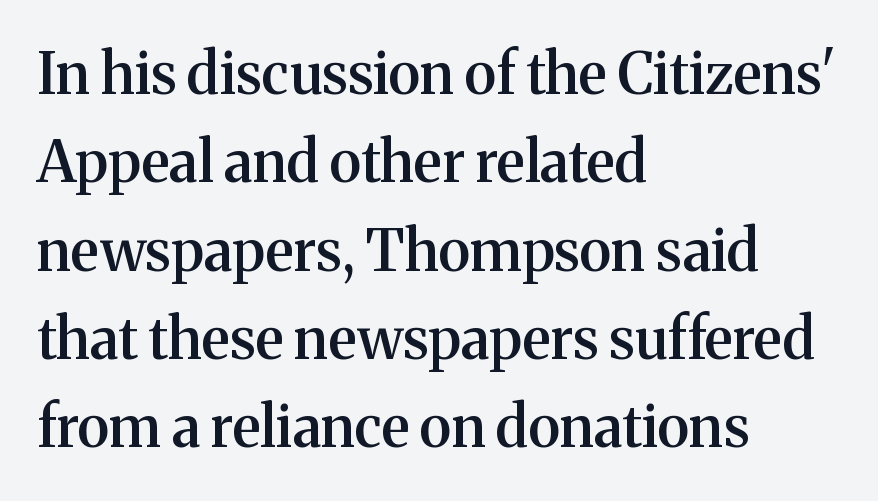
Q: Is the text bold? A: Semi-bold.
Q: Is the text italic (slanted)? A: No, it is upright.
Q: Is the typeface a serif or a sans-serif typeface? A: Serif.
Q: Is the text underlined? A: No.
Q: How is the paragraph aligned? A: Left-aligned.
Q: Is the spacing between letters normal or unusually wide? A: Normal.
Q: Is the spacing between lines tight, normal or loose? A: Normal.
Q: Width (condensed, normal, or wide)? A: Normal.
Q: Stroke contrast? A: Medium.
Q: x-height? A: Medium.
Q: Monospaced? A: No.
